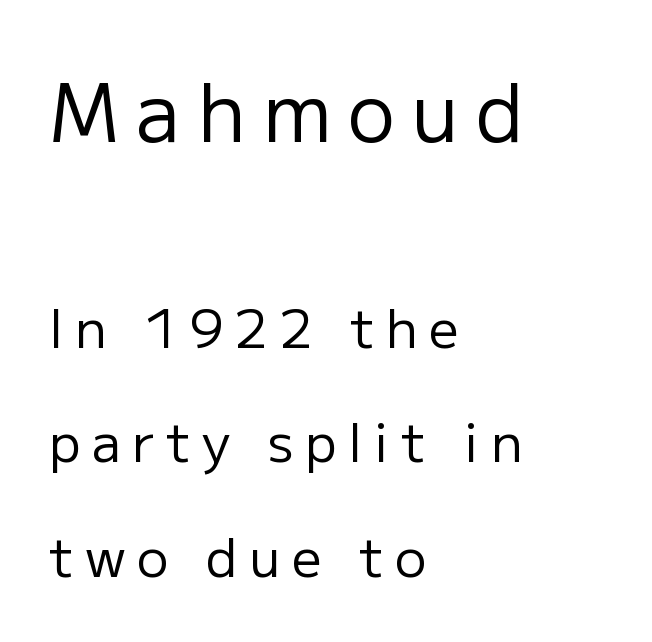
Students, observe: this is what heavily led, spacious text looks like. These two chunks differ in scale, with the top chunk taking the larger measure. A typesetter would call this proportional, since set widths differ per character. Spacing between characters has been opened up far beyond the box default. The string is rendered with underlining switched off. Horizontally, the lines are justified to the leading edge only.
